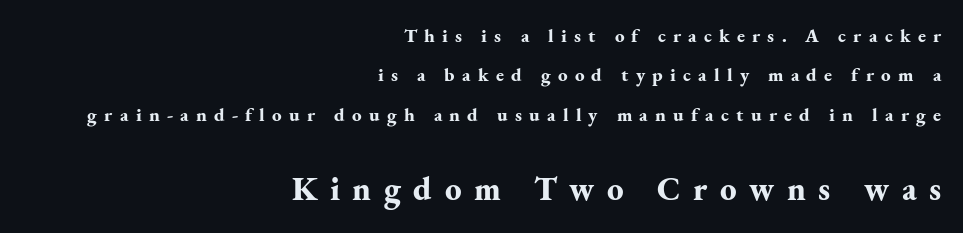
The image shows 33 px bold serif type, upright; set right-aligned, loose line spacing (2.07x), unusually wide letter spacing (+0.38 em), not underlined; the second (bottom) block is 1.74x larger; medium stroke contrast and a small x-height.
